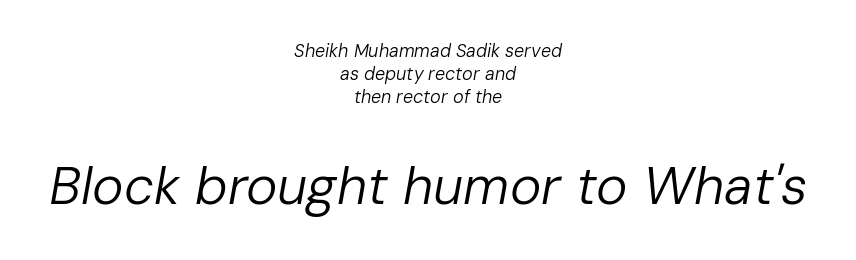
Q: Is the text bold? A: No.
Q: Is the text italic (slanted)? A: Yes, it leans right by about 10 degrees.
Q: Is the text underlined? A: No.
Q: How is the paragraph aligned? A: Centered.
Q: Is the spacing between letters normal or unusually wide? A: Normal.
Q: Is the spacing between lines tight, normal or loose? A: Normal.
Q: Which block of text is set in a larger size, the first (top) or the second (bottom)? A: The second (bottom) one.
Q: Width (condensed, normal, or wide)? A: Normal.
Q: Stroke contrast? A: Low.
Q: x-height? A: Medium.
Q: Monospaced? A: No.
